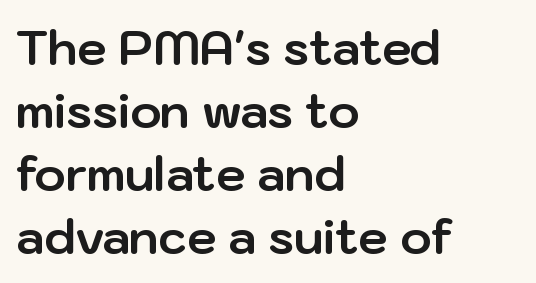
The axis of the letterforms is exactly vertical. Stroke thickness is high; the sample reads as a true bold. Serifs: no, the terminals of the letterforms are clean. Varying glyph widths throughout — classic text-font behaviour. The typesetter chose a ragged-right arrangement here. The letterforms sit shoulder to shoulder at normal distance.
